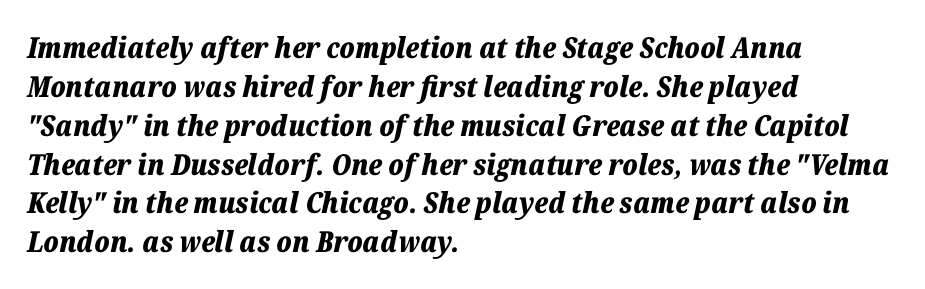
The image shows 29 px bold type, italic (leaning right); set left-aligned, normal line spacing (1.34x), normal letter spacing, not underlined; low stroke contrast and a medium x-height.
